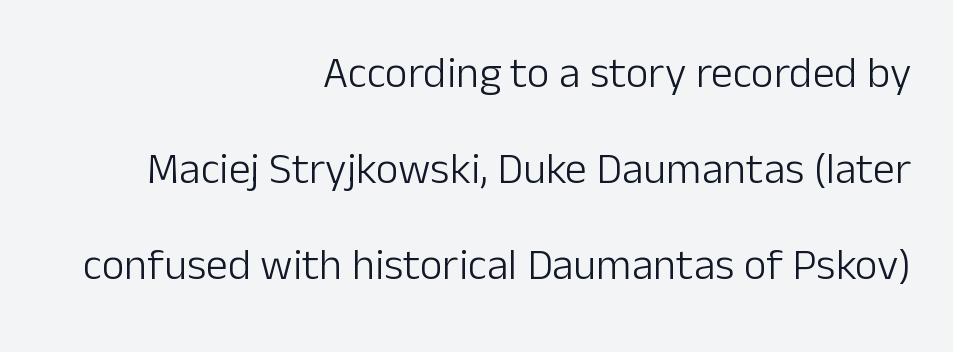
{"serif": "no", "italic": "no", "bold": "no", "weight": "light", "width": "normal", "stroke_contrast": "low", "x_height": "medium", "monospaced": "no", "underline": "no", "align": "right", "line_spacing": "loose", "line_spacing_ratio": 2.18, "letter_spacing": "normal", "letter_spacing_em": 0.0, "glyph_px": 44}
